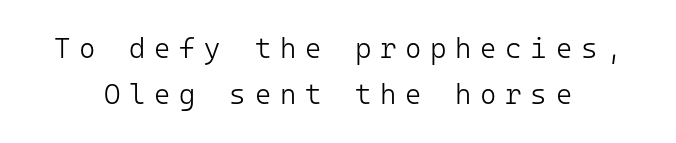
The rendering shows plain stroke endings on the letterforms — a sans-serif design. This sample uses an upright cut, with every glyph sitting square on the baseline. The typesetting does not lean heavy: it is not bold. Plain, unruled lines of type. Observe the wide spacing: letters keep a clear distance from each other.
